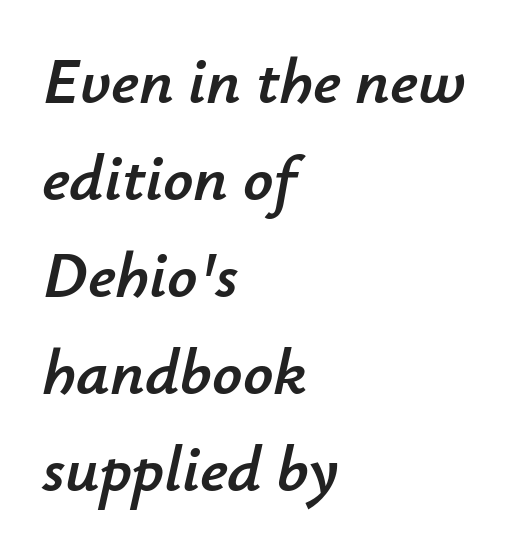
The image shows 66 px text type, italic (leaning right); set left-aligned, normal line spacing (1.47x), normal letter spacing, not underlined; low stroke contrast and a small x-height.
